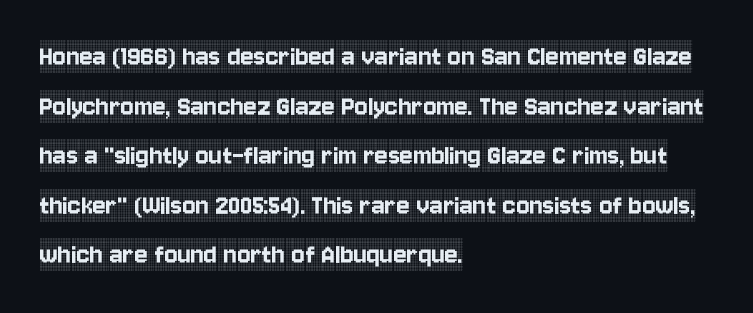
Q: Is the text italic (slanted)? A: No, it is upright.
Q: Is the typeface a serif or a sans-serif typeface? A: Serif.
Q: Is the text underlined? A: No.
Q: How is the paragraph aligned? A: Left-aligned.
Q: Is the spacing between letters normal or unusually wide? A: Normal.
Q: Is the spacing between lines tight, normal or loose? A: Normal.
Q: Width (condensed, normal, or wide)? A: Condensed.
Q: x-height? A: Large.
Q: Monospaced? A: No.
